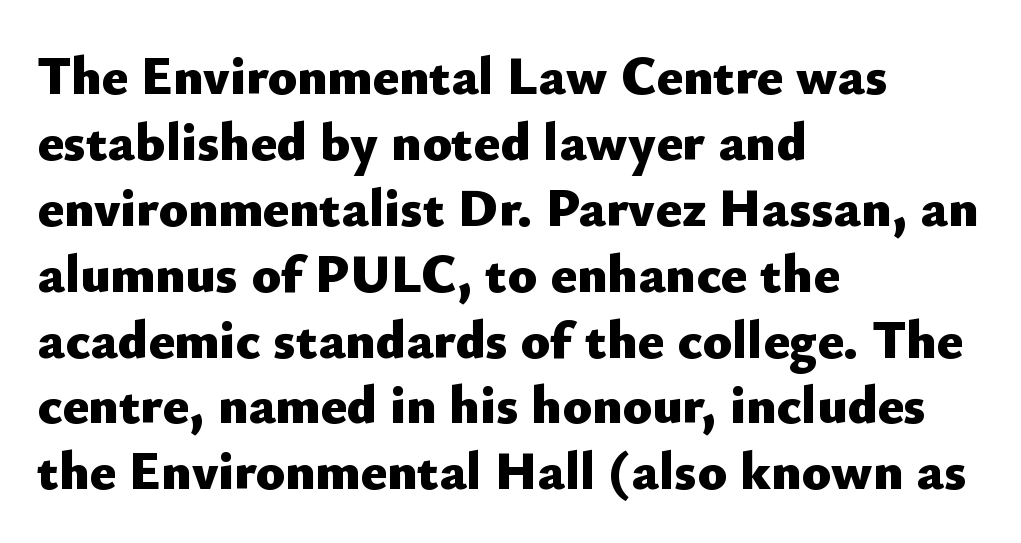
Q: Is the text bold? A: Yes.
Q: Is the text italic (slanted)? A: No, it is upright.
Q: Is the typeface a serif or a sans-serif typeface? A: Sans-serif.
Q: Is the text underlined? A: No.
Q: How is the paragraph aligned? A: Left-aligned.
Q: Is the spacing between letters normal or unusually wide? A: Normal.
Q: Width (condensed, normal, or wide)? A: Normal.
Q: Stroke contrast? A: Low.
Q: x-height? A: Small.
Q: Monospaced? A: No.
